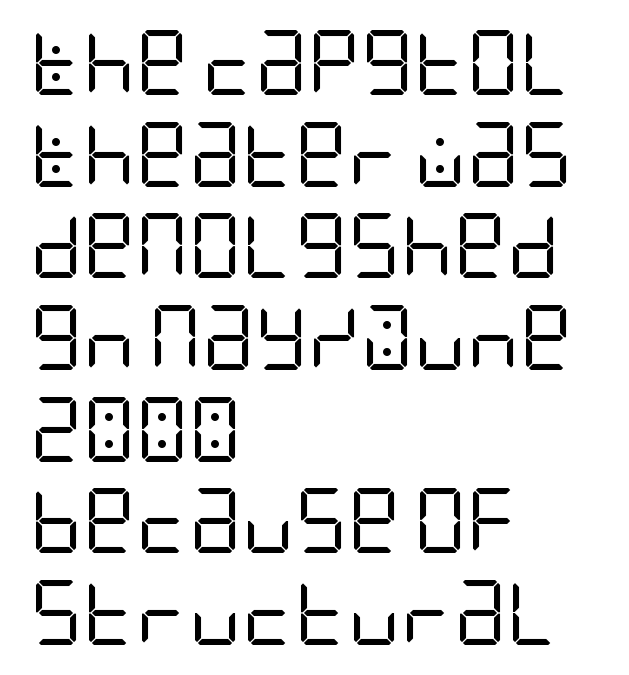
The gaps between neighbouring characters are ordinary and unremarkable. Unmarked baselines from the first word to the last. The lettering holds an erect, upright posture throughout. Vertical spacing — default. The characters are drawn with everyday or finer stroke widths. Letterform terminals end flat and unadorned throughout the passage.
